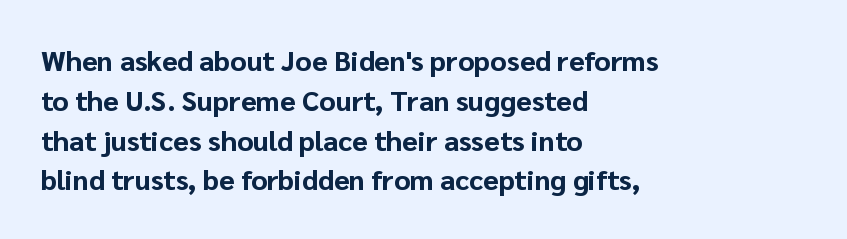
The paragraph has a hard left edge and a soft right edge. Looks like regular typesetting: each glyph gets only the width it needs. I'd call this a sans setting — the letters go barefoot. Each word holds together tightly as a unit, with standard inter-letter gaps. Caption: bold face, heavy strokes.
